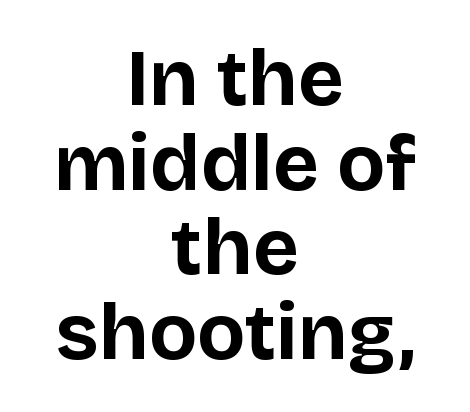
{"serif": "no", "italic": "no", "bold": "yes", "weight": "bold", "width": "normal", "stroke_contrast": "low", "x_height": "large", "monospaced": "no", "underline": "no", "align": "center", "line_spacing": "tight", "line_spacing_ratio": 1.07, "letter_spacing": "normal", "letter_spacing_em": 0.0, "glyph_px": 79}
